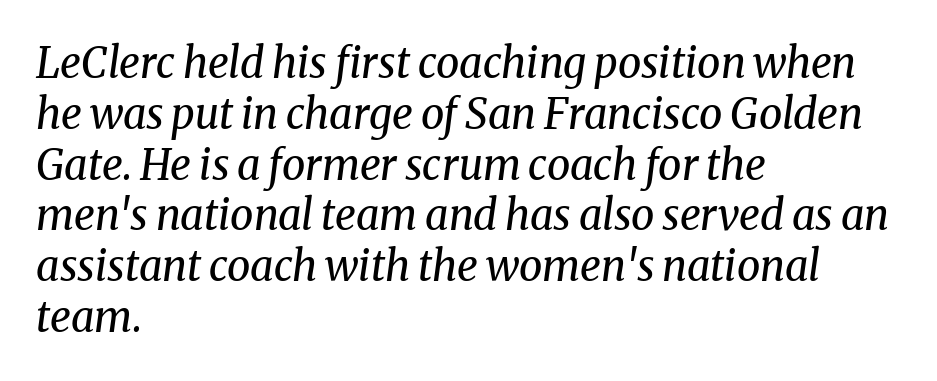
Yep, those are serifs on the letters. Standard letterfit; no display-style spreading of the glyphs. Honestly, there is no underline to notice here at all. The axis of the letterforms is tilted away from vertical. The face used here is proportionally spaced, like ordinary book or web type.
